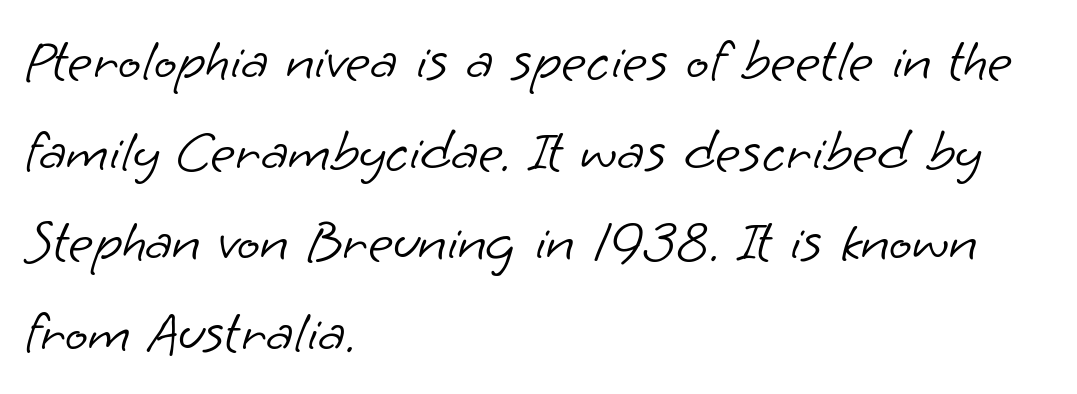
{"serif": "no", "bold": "no", "weight": "light", "width": "normal", "stroke_contrast": "low", "x_height": "small", "monospaced": "no", "underline": "no", "align": "left", "line_spacing": "normal", "line_spacing_ratio": 1.51, "letter_spacing": "normal", "letter_spacing_em": 0.0, "glyph_px": 60}
